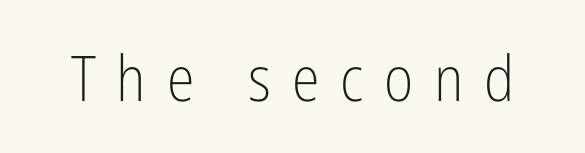
{"serif": "no", "italic": "no", "bold": "no", "weight": "light", "width": "condensed", "stroke_contrast": "low", "x_height": "medium", "monospaced": "no", "underline": "no", "letter_spacing": "wide", "letter_spacing_em": 0.33, "glyph_px": 63}
